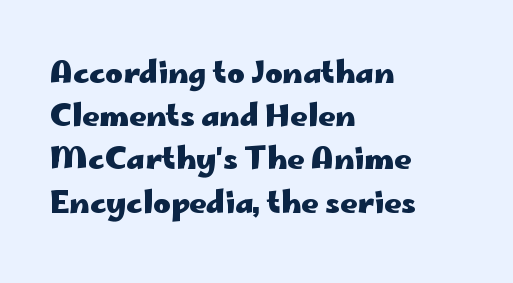
Q: Is the text bold? A: Yes.
Q: Is the text italic (slanted)? A: No, it is upright.
Q: Is the typeface a serif or a sans-serif typeface? A: Sans-serif.
Q: Is the text underlined? A: No.
Q: How is the paragraph aligned? A: Left-aligned.
Q: Is the spacing between letters normal or unusually wide? A: Normal.
Q: Is the spacing between lines tight, normal or loose? A: Normal.
Q: Width (condensed, normal, or wide)? A: Wide.
Q: Stroke contrast? A: Low.
Q: x-height? A: Small.
Q: Monospaced? A: No.
